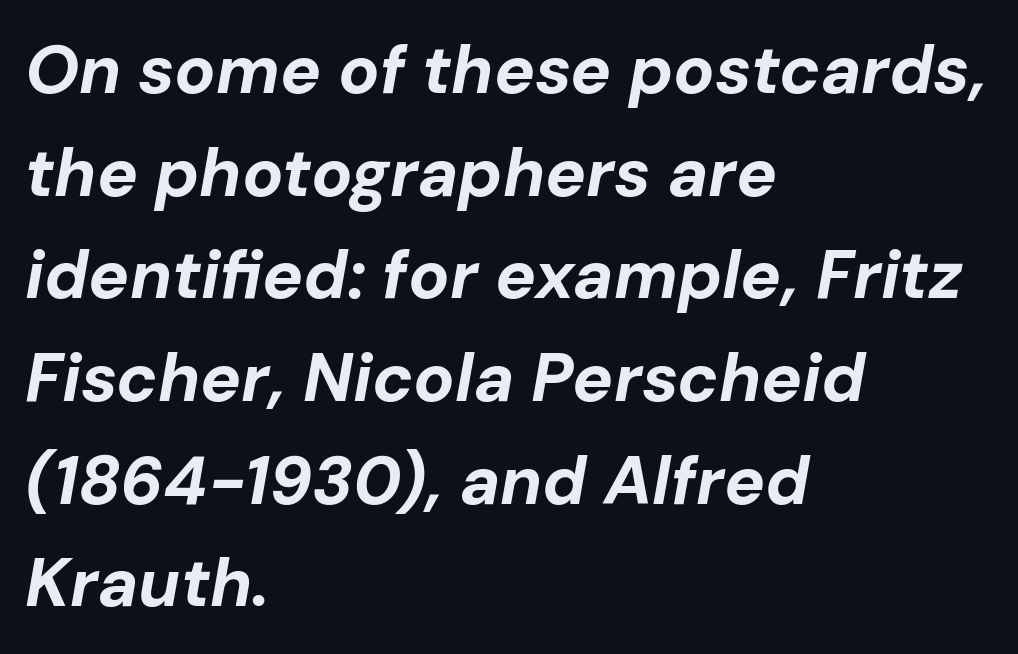
The whole block is typeset with a tilt. The passage shown is typed in a proportional face where columns would drift. Set as a true bold cut, around the 700 mark. Type without underlining.
